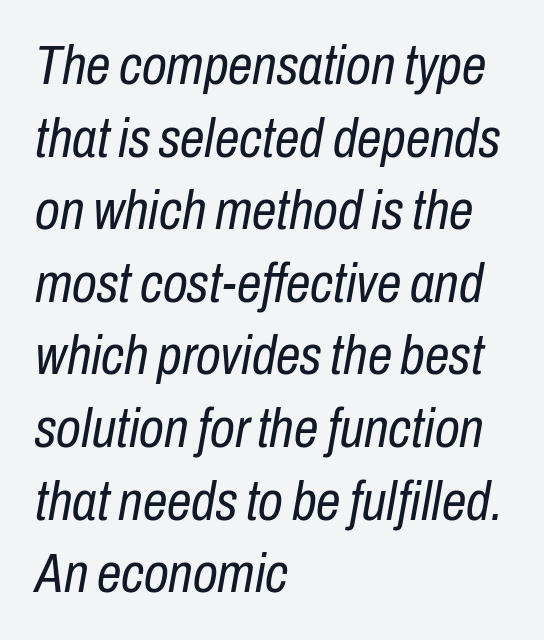
The image shows 55 px regular-weight, condensed type, italic (leaning right); set left-aligned, normal line spacing (1.32x), normal letter spacing, not underlined; low stroke contrast and a medium x-height.
